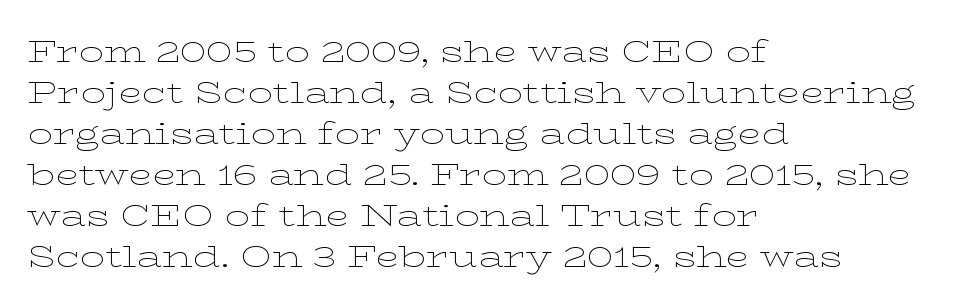
The image shows 31 px thin, wide serif type, upright; set left-aligned, normal line spacing (1.32x), normal letter spacing, not underlined; low stroke contrast and a medium x-height.
